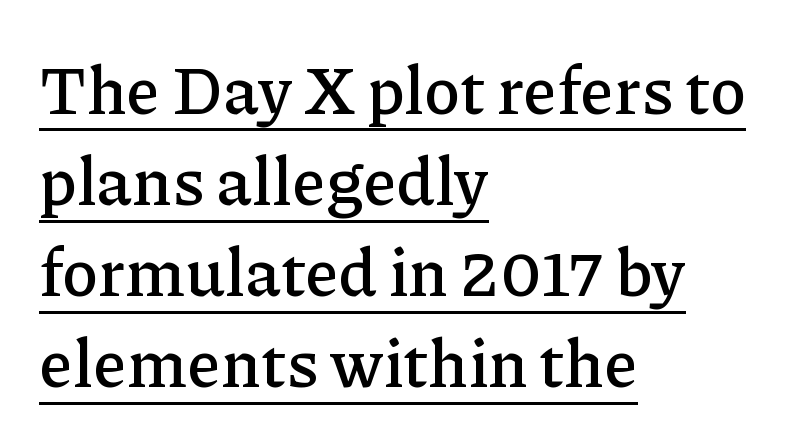
{"serif": "yes", "italic": "no", "width": "normal", "stroke_contrast": "low", "x_height": "medium", "monospaced": "no", "underline": "yes", "align": "left", "line_spacing": "normal", "line_spacing_ratio": 1.36, "letter_spacing": "normal", "letter_spacing_em": 0.0, "glyph_px": 67}
